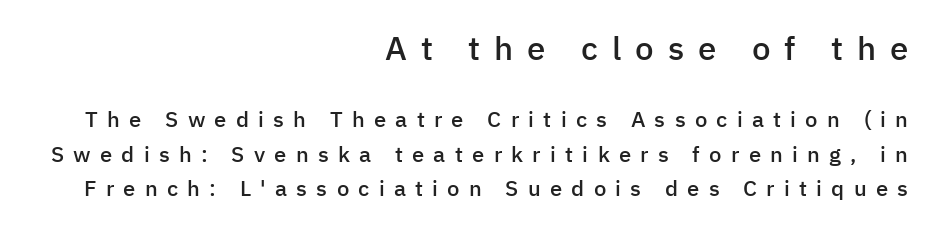
The image shows 33 px semibold sans-serif type, upright; set right-aligned, normal line spacing (1.57x), unusually wide letter spacing (+0.42 em), not underlined; the first (top) block is 1.5x larger; low stroke contrast and a medium x-height.
